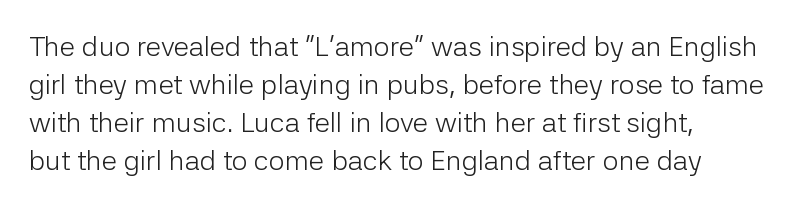
Q: Is the text bold? A: No.
Q: Is the text italic (slanted)? A: No, it is upright.
Q: Is the typeface a serif or a sans-serif typeface? A: Sans-serif.
Q: Is the text underlined? A: No.
Q: Is the spacing between letters normal or unusually wide? A: Normal.
Q: Is the spacing between lines tight, normal or loose? A: Normal.
Q: Width (condensed, normal, or wide)? A: Normal.
Q: Stroke contrast? A: Low.
Q: x-height? A: Medium.
Q: Monospaced? A: No.
